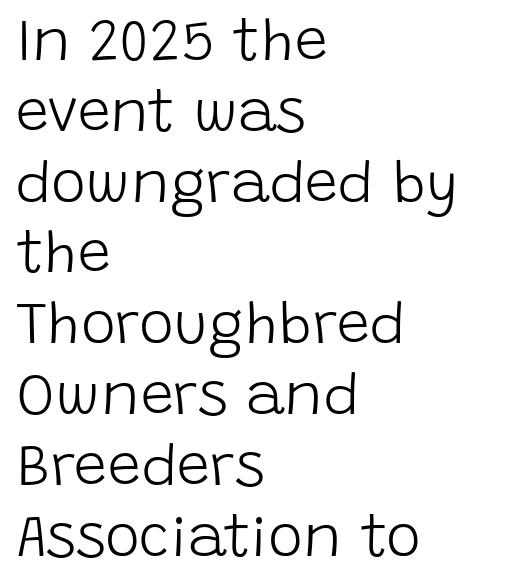
{"serif": "no", "italic": "no", "bold": "no", "weight": "light", "width": "normal", "stroke_contrast": "low", "x_height": "large", "monospaced": "no", "underline": "no", "align": "left", "line_spacing_ratio": 1.2, "letter_spacing": "normal", "letter_spacing_em": 0.0, "glyph_px": 59}
